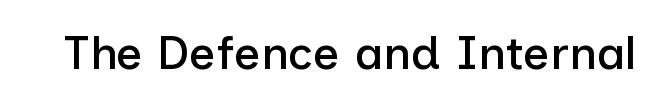
The image shows 47 px sans-serif type, upright; set normal letter spacing, not underlined; low stroke contrast and a medium x-height.
